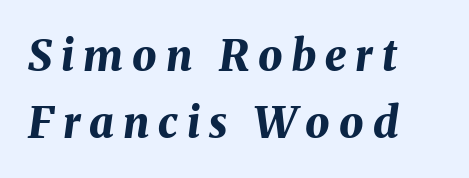
{"italic": "yes", "lean": "right", "slant_degrees": 8, "bold": "yes", "weight": "bold", "width": "normal", "stroke_contrast": "medium", "x_height": "medium", "monospaced": "no", "underline": "no", "align": "left", "line_spacing": "normal", "line_spacing_ratio": 1.55, "letter_spacing": "wide", "letter_spacing_em": 0.21, "glyph_px": 43}
